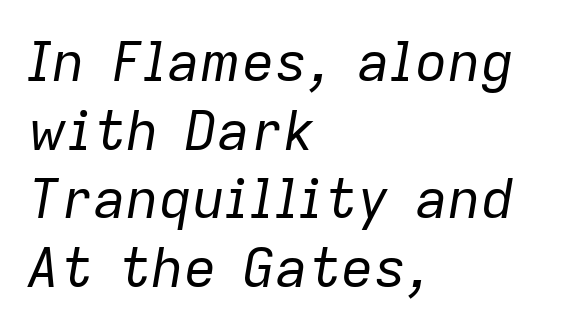
{"italic": "yes", "lean": "right", "slant_degrees": 9, "bold": "no", "weight": "regular", "width": "normal", "stroke_contrast": "low", "x_height": "medium", "monospaced": "no", "underline": "no", "align": "left", "line_spacing": "normal", "line_spacing_ratio": 1.25, "letter_spacing": "normal", "letter_spacing_em": 0.0, "glyph_px": 55}
